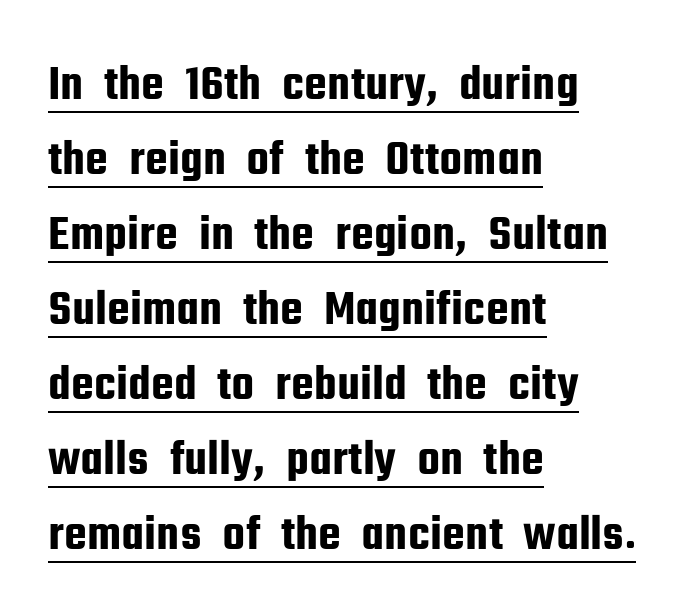
Q: Is the text italic (slanted)? A: No, it is upright.
Q: Is the typeface a serif or a sans-serif typeface? A: Sans-serif.
Q: Is the text underlined? A: Yes.
Q: How is the paragraph aligned? A: Left-aligned.
Q: Is the spacing between letters normal or unusually wide? A: Normal.
Q: Is the spacing between lines tight, normal or loose? A: Normal.
Q: Width (condensed, normal, or wide)? A: Condensed.
Q: Stroke contrast? A: Low.
Q: x-height? A: Medium.
Q: Monospaced? A: No.
